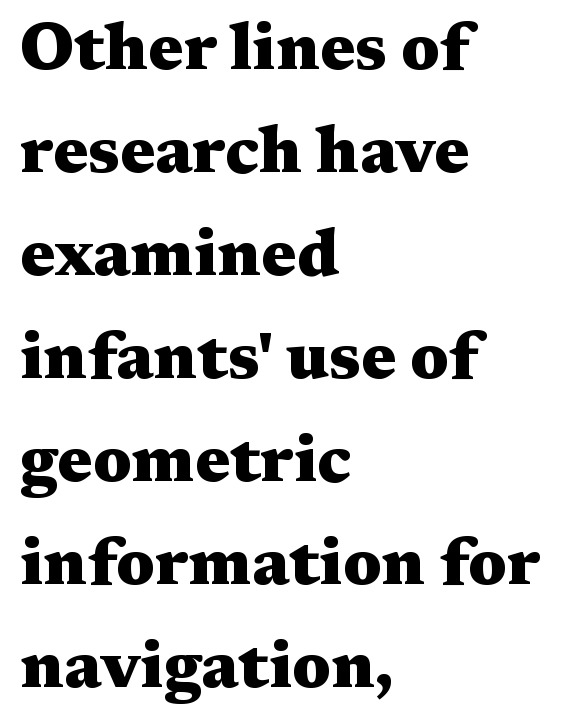
The image shows 66 px heavy, wide serif type, upright; set left-aligned, normal line spacing (1.56x), normal letter spacing, not underlined; medium stroke contrast and a medium x-height.
